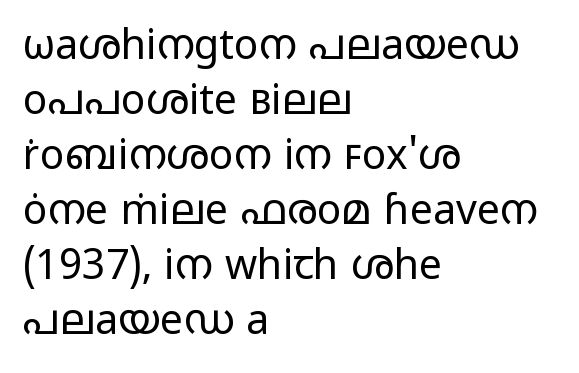
The image shows 41 px regular-weight, wide sans-serif type, upright; set left-aligned, normal line spacing (1.34x), normal letter spacing, not underlined; low stroke contrast and a medium x-height.
